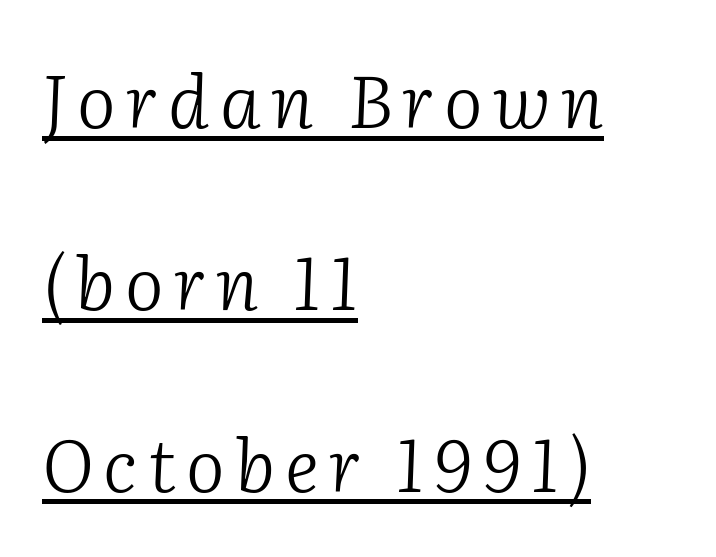
{"serif": "yes", "italic": "yes", "lean": "right", "slant_degrees": 2, "bold": "no", "weight": "light", "width": "normal", "stroke_contrast": "low", "x_height": "medium", "monospaced": "no", "underline": "yes", "align": "left", "line_spacing": "loose", "line_spacing_ratio": 2.49, "glyph_px": 73}
